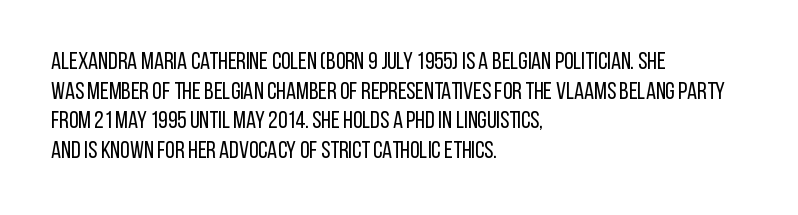
Q: Is the text bold? A: No.
Q: Is the text italic (slanted)? A: No, it is upright.
Q: Is the text underlined? A: No.
Q: How is the paragraph aligned? A: Left-aligned.
Q: Is the spacing between letters normal or unusually wide? A: Normal.
